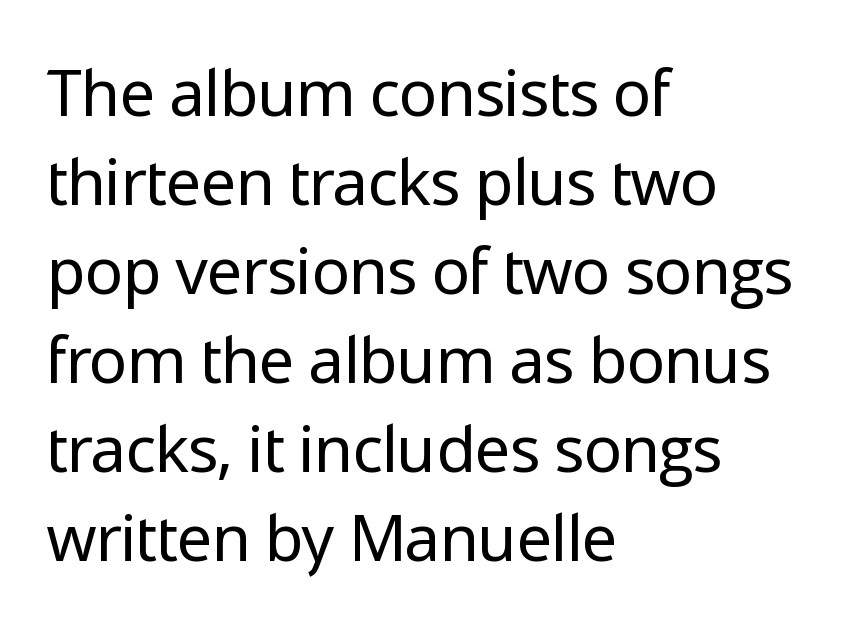
Q: Is the text bold? A: No.
Q: Is the text italic (slanted)? A: No, it is upright.
Q: Is the typeface a serif or a sans-serif typeface? A: Sans-serif.
Q: Is the text underlined? A: No.
Q: How is the paragraph aligned? A: Left-aligned.
Q: Is the spacing between letters normal or unusually wide? A: Normal.
Q: Is the spacing between lines tight, normal or loose? A: Normal.
Q: Width (condensed, normal, or wide)? A: Normal.
Q: Stroke contrast? A: Low.
Q: x-height? A: Medium.
Q: Monospaced? A: No.
